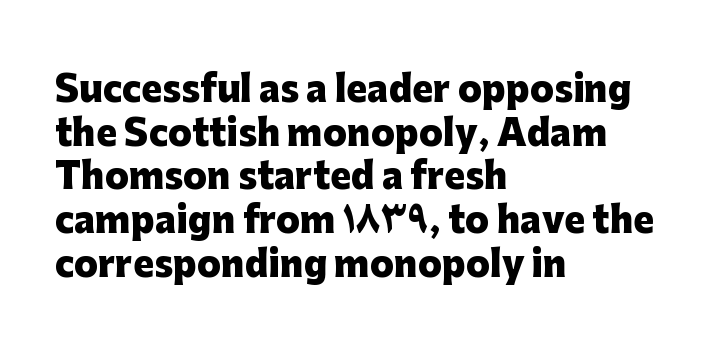
Character widths vary here, with narrow letters taking less room than wide ones. Typographic density is high because the face is bold. A classic flush-left, rag-right setting is used for this passage. The strip under each line holds only bare page. The type family on display is of the sans-serif kind.
